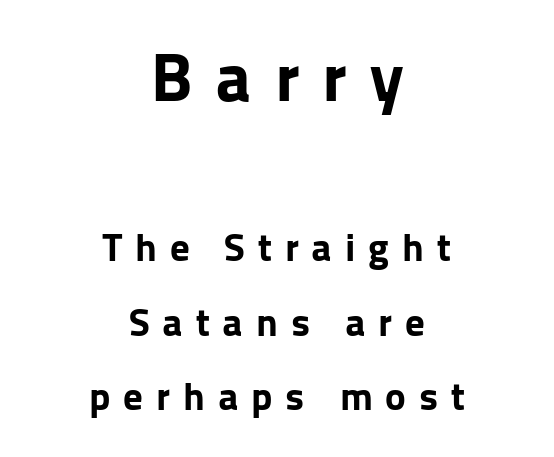
As a designer I'd log this as weight 700, bold. A bare baseline throughout the passage. Alignment: centered. Unlike italic type, these characters show no tilt at all. The passage shown has open, widely tracked lettering throughout. These two chunks differ in scale, with the top chunk taking the larger measure.
